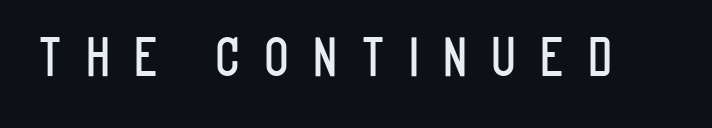
Q: Is the text italic (slanted)? A: No, it is upright.
Q: Is the typeface a serif or a sans-serif typeface? A: Sans-serif.
Q: Is the text underlined? A: No.
Q: Is the spacing between letters normal or unusually wide? A: Unusually wide.
Q: Width (condensed, normal, or wide)? A: Condensed.
Q: Stroke contrast? A: Low.
Q: x-height? A: Large.
Q: Monospaced? A: No.
